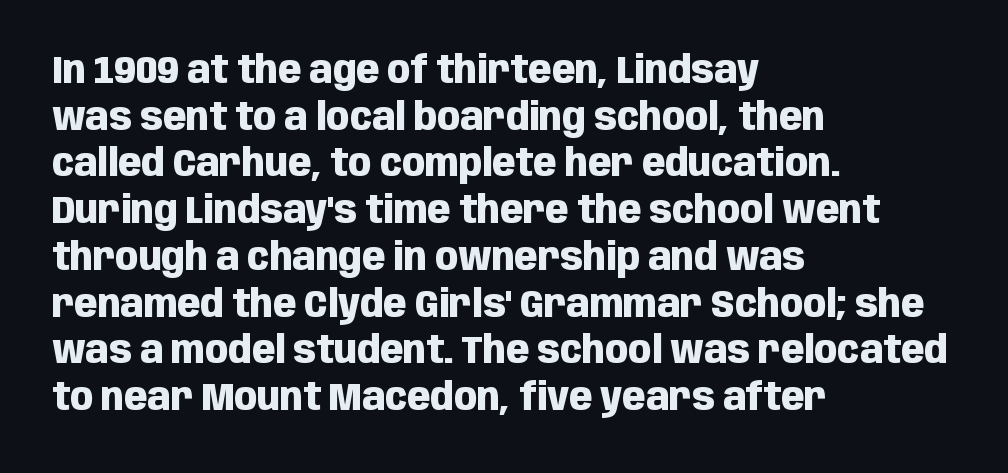
The image shows 38 px heavy, condensed sans-serif type, upright; set left-aligned, line spacing 1.23x, normal letter spacing, not underlined; low stroke contrast and a large x-height.
